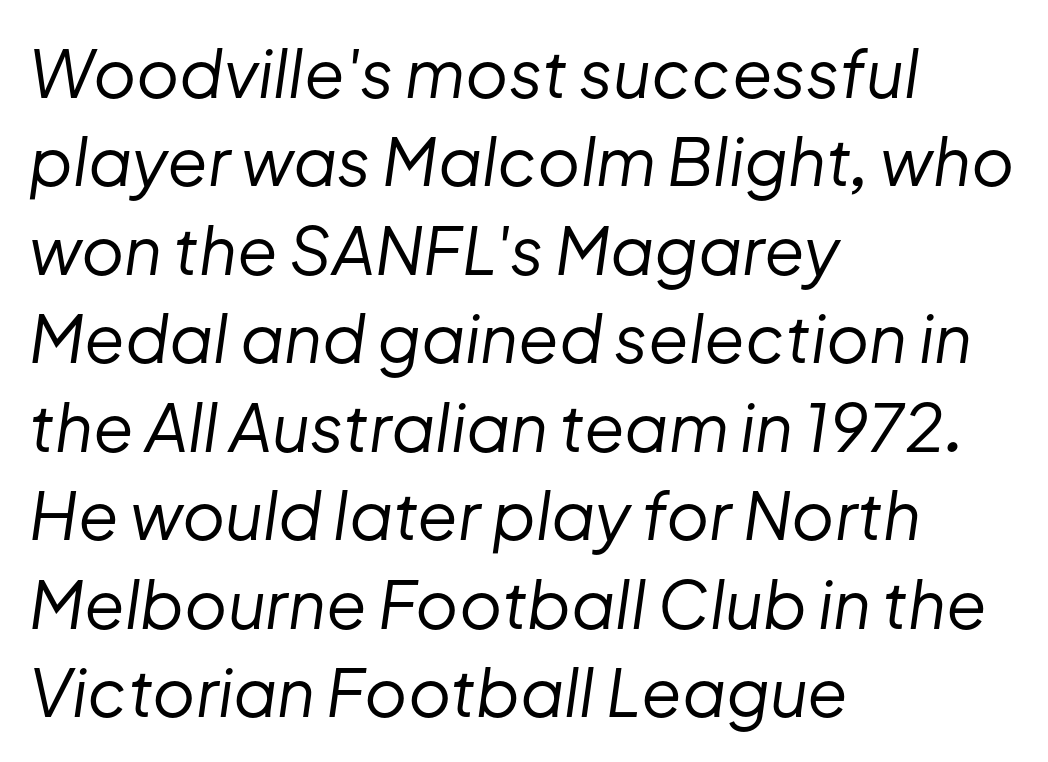
The image shows 66 px regular-weight type, italic (leaning right); set left-aligned, normal line spacing (1.34x), normal letter spacing, not underlined; low stroke contrast and a medium x-height.
